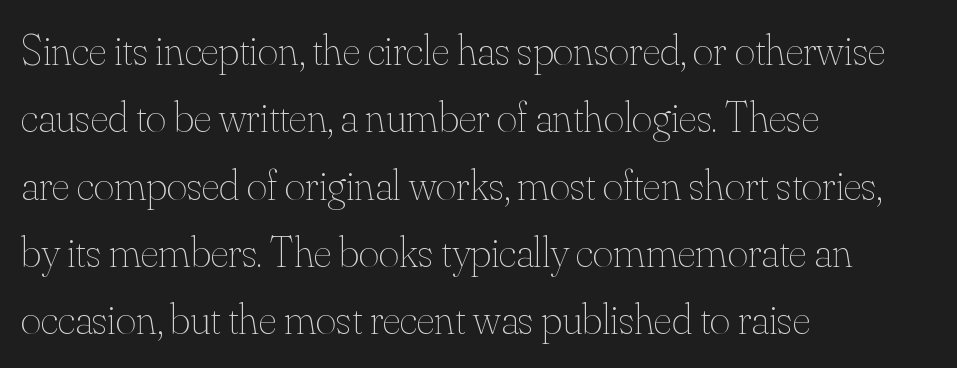
{"italic": "no", "bold": "no", "weight": "thin", "width": "normal", "stroke_contrast": "medium", "x_height": "small", "monospaced": "no", "underline": "no", "align": "left", "line_spacing": "normal", "line_spacing_ratio": 1.53, "letter_spacing": "normal", "letter_spacing_em": 0.0, "glyph_px": 44}
